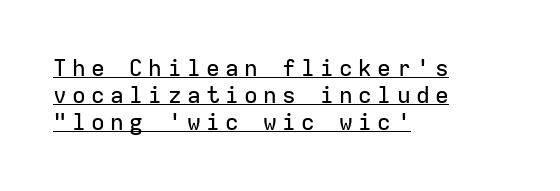
Q: Is the text italic (slanted)? A: No, it is upright.
Q: Is the text underlined? A: Yes.
Q: How is the paragraph aligned? A: Left-aligned.
Q: Is the spacing between letters normal or unusually wide? A: Unusually wide.
